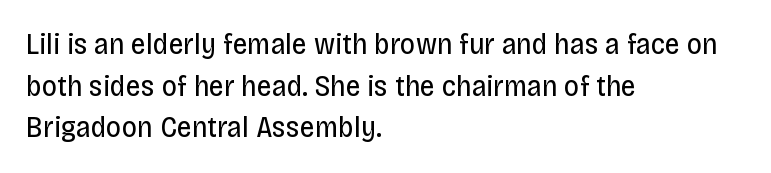
{"serif": "no", "italic": "no", "bold": "no", "weight": "regular", "width": "condensed", "stroke_contrast": "low", "x_height": "large", "monospaced": "no", "underline": "no", "align": "left", "line_spacing": "normal", "line_spacing_ratio": 1.39, "letter_spacing": "normal", "letter_spacing_em": 0.0, "glyph_px": 30}
